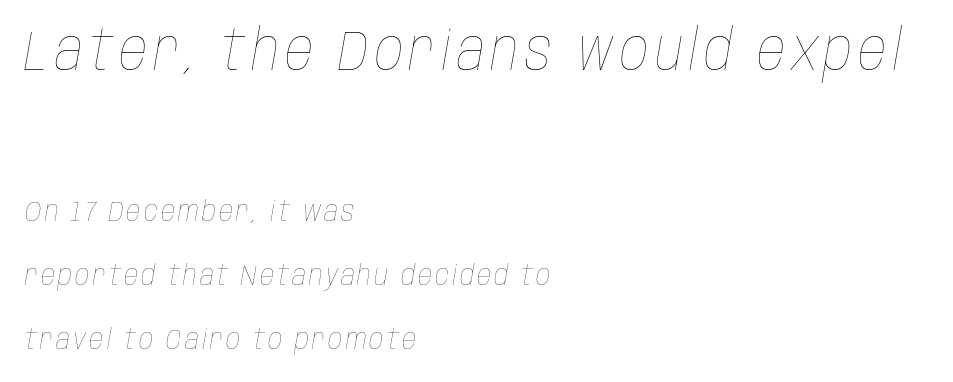
Varying glyph widths throughout — classic text-font behaviour. Weight: regular or lighter. In CSS terms this would be text-align: left. Observe the lean: these are italic letterforms.
